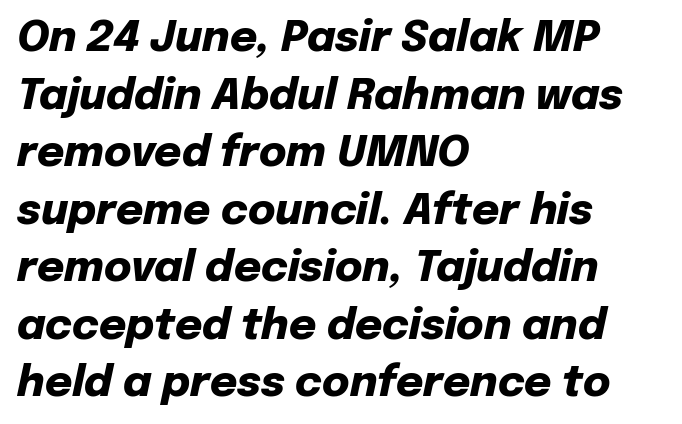
Emphasis-style slanted type is in use. Do the characters align in a grid? No, the font is proportional. All the whitespace from short lines collects on the right. Words float on clear page, feet unadorned. The vertical gap from one line to the next is medium. A dark, heavy texture on the line: the type is bold.
